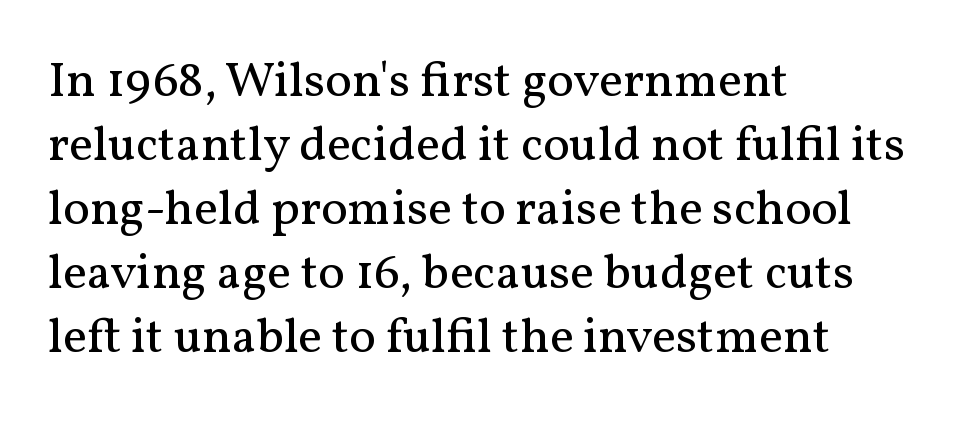
The image shows 50 px regular-weight serif type, upright; set left-aligned, normal line spacing (1.28x), normal letter spacing, not underlined; medium stroke contrast and a medium x-height.
